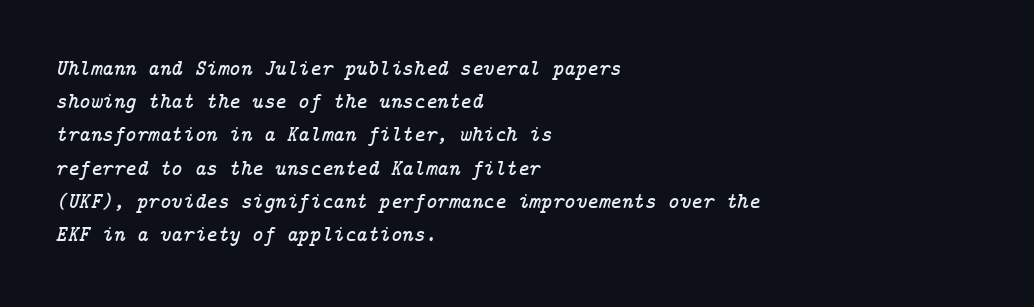
The image shows 22 px text type, italic (leaning right); set left-aligned, normal line spacing (1.51x), normal letter spacing, not underlined.
